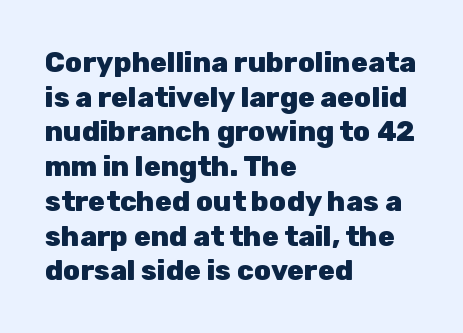
{"serif": "no", "italic": "no", "bold": "yes", "weight": "heavy", "width": "normal", "stroke_contrast": "low", "x_height": "medium", "monospaced": "no", "underline": "no", "align": "left", "line_spacing_ratio": 1.24, "letter_spacing": "normal", "letter_spacing_em": 0.0, "glyph_px": 28}
